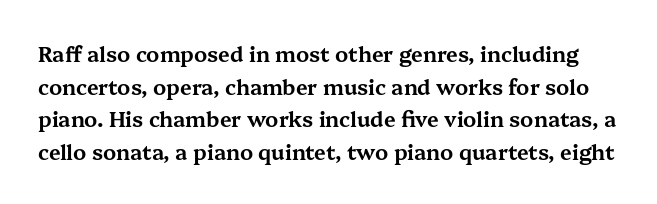
{"italic": "no", "underline": "no", "line_spacing": "normal", "line_spacing_ratio": 1.55, "letter_spacing": "normal", "letter_spacing_em": 0.0, "glyph_px": 21}
